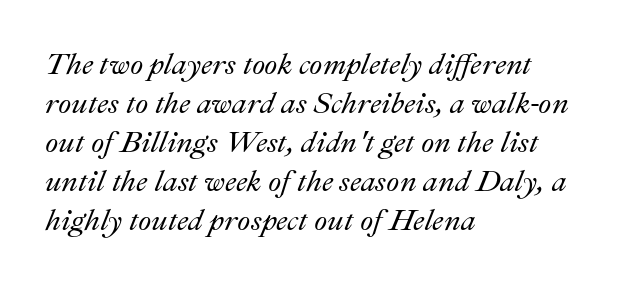
{"italic": "yes", "lean": "right", "slant_degrees": 22, "width": "normal", "stroke_contrast": "medium", "x_height": "small", "monospaced": "no", "underline": "no", "align": "left", "line_spacing": "normal", "line_spacing_ratio": 1.3, "letter_spacing": "normal", "letter_spacing_em": 0.0, "glyph_px": 30}
